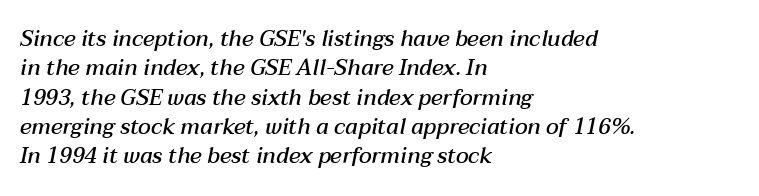
Spacing between characters is what you'd get straight out of the box. The passage shown is not underscored anywhere. The designer left line spacing at the default. Slant detected: the letters are inclined. A bit beefed up — I'd call it semibold rather than bold.
